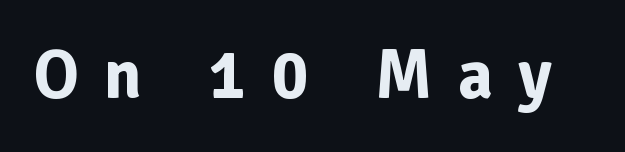
The image shows 69 px bold sans-serif type, upright; set unusually wide letter spacing (+0.37 em), not underlined; low stroke contrast and a medium x-height.
